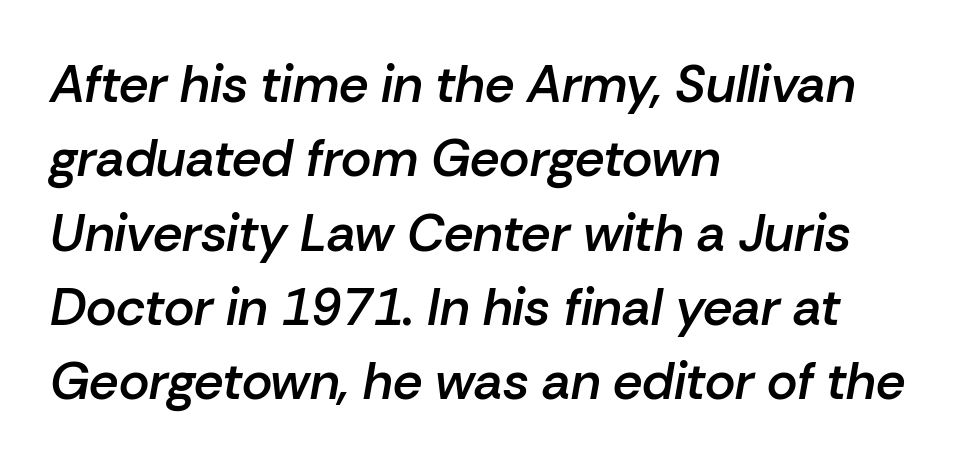
{"italic": "yes", "lean": "right", "slant_degrees": 10, "bold": "semi", "weight": "semibold", "width": "normal", "stroke_contrast": "low", "x_height": "medium", "monospaced": "no", "underline": "no", "align": "left", "line_spacing": "normal", "line_spacing_ratio": 1.43, "letter_spacing": "normal", "letter_spacing_em": 0.0, "glyph_px": 52}
